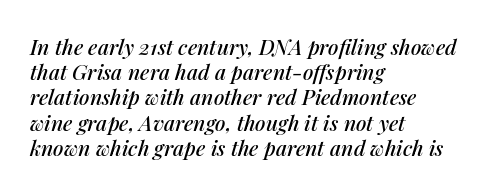
The image shows 21 px text type, italic (leaning right); set left-aligned, line spacing 1.2x, normal letter spacing, not underlined.
